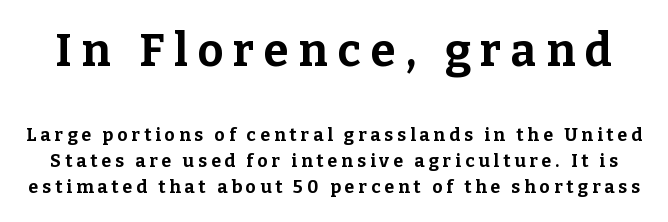
Q: Is the text bold? A: Yes.
Q: Is the text italic (slanted)? A: No, it is upright.
Q: Is the typeface a serif or a sans-serif typeface? A: Serif.
Q: Is the text underlined? A: No.
Q: Is the spacing between letters normal or unusually wide? A: Unusually wide.
Q: Is the spacing between lines tight, normal or loose? A: Normal.
Q: Which block of text is set in a larger size, the first (top) or the second (bottom)? A: The first (top) one.
Q: Width (condensed, normal, or wide)? A: Normal.
Q: Stroke contrast? A: Low.
Q: x-height? A: Medium.
Q: Monospaced? A: No.
